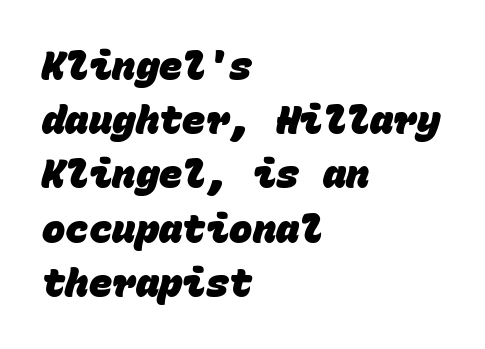
Note the uniform advance width — an 'i' takes as much space as an 'm'. Are there feet on the stems? There aren't — it's a sans. Reading down the column, the eye jumps a familiar distance to each next line. The passage shown is emphatically bold. The setting favours the left margin, as ordinary paragraphs usually do. The gaps between neighbouring characters are ordinary and unremarkable.
